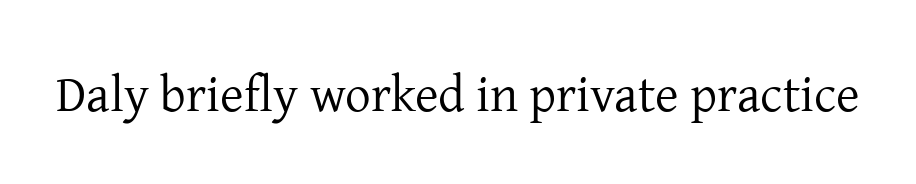
The image shows 51 px regular-weight serif type, upright; set normal letter spacing, not underlined; low stroke contrast and a medium x-height.
